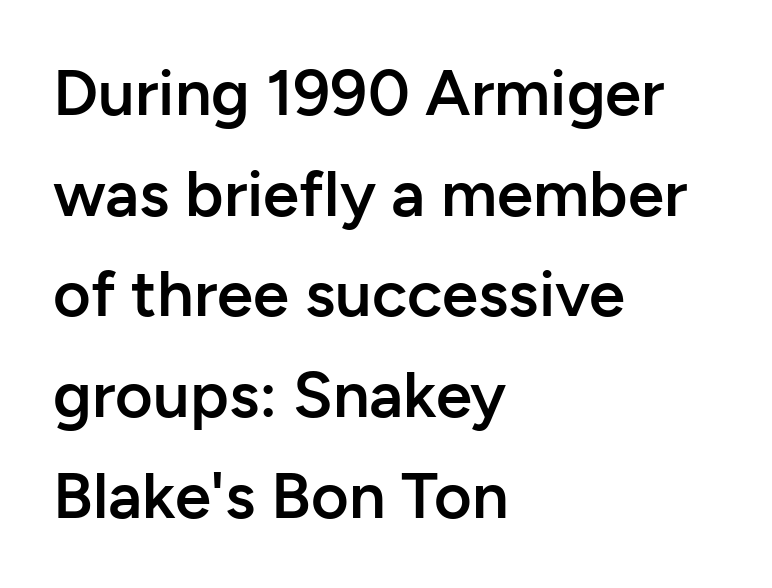
Students, note that the glyphs here touch the page at normal intervals. Horizontally, the lines are justified to the leading edge only. The glyphs are unaccompanied by any horizontal stroke below them. In terms of weight, the rendering is demibold, just under bold.
